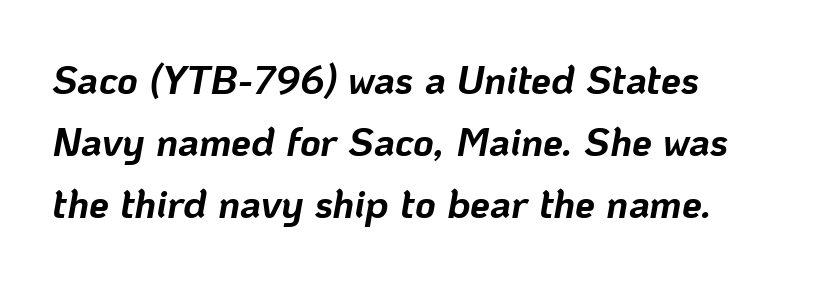
The image shows 40 px bold type, italic (leaning right); set normal line spacing (1.55x), normal letter spacing, not underlined; low stroke contrast and a medium x-height.
